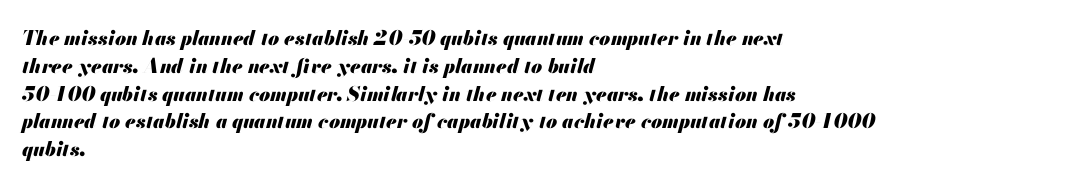
Q: Is the text bold? A: Yes.
Q: Is the text italic (slanted)? A: Yes, it leans right by about 13 degrees.
Q: Is the text underlined? A: No.
Q: How is the paragraph aligned? A: Left-aligned.
Q: Is the spacing between letters normal or unusually wide? A: Normal.
Q: Is the spacing between lines tight, normal or loose? A: Normal.
